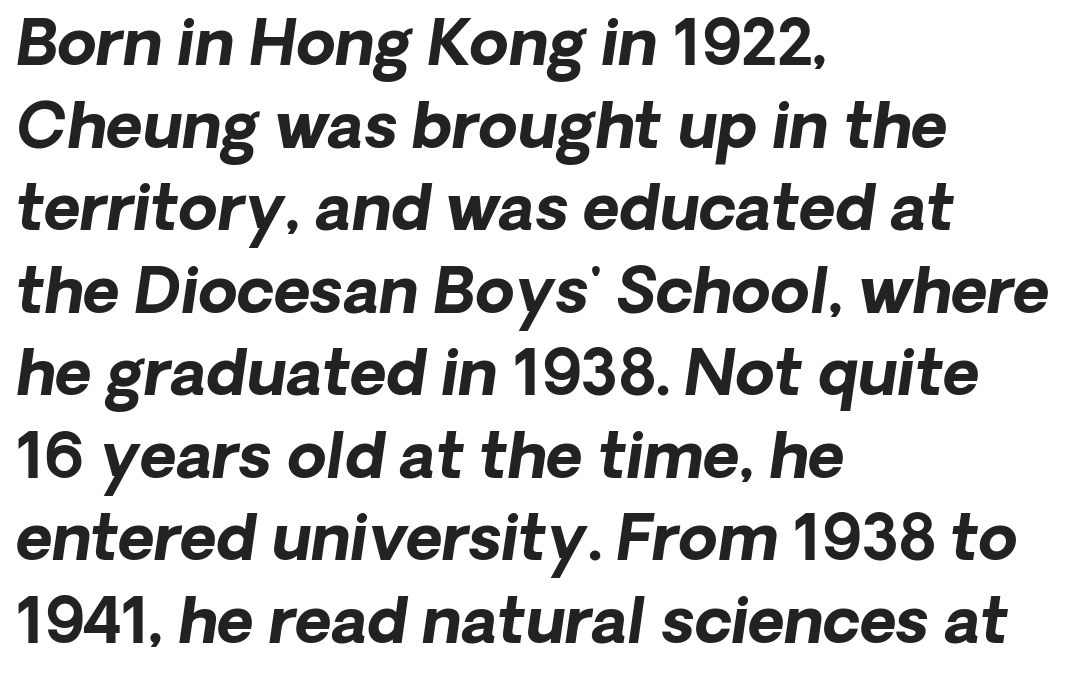
Tall strokes in this sample are angled rather than plumb. Think of a printed novel: that variable character pitch is what you see here. Interline gaps are of average width in this sample. The typesetter chose a ragged-right arrangement here.
